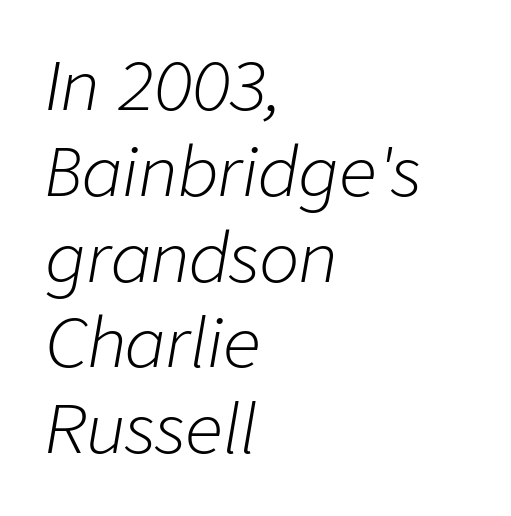
Q: Is the text bold? A: No.
Q: Is the text italic (slanted)? A: Yes, it leans right by about 9 degrees.
Q: Is the text underlined? A: No.
Q: How is the paragraph aligned? A: Left-aligned.
Q: Is the spacing between letters normal or unusually wide? A: Normal.
Q: Is the spacing between lines tight, normal or loose? A: Normal.
Q: Width (condensed, normal, or wide)? A: Normal.
Q: Stroke contrast? A: Low.
Q: x-height? A: Medium.
Q: Monospaced? A: No.
